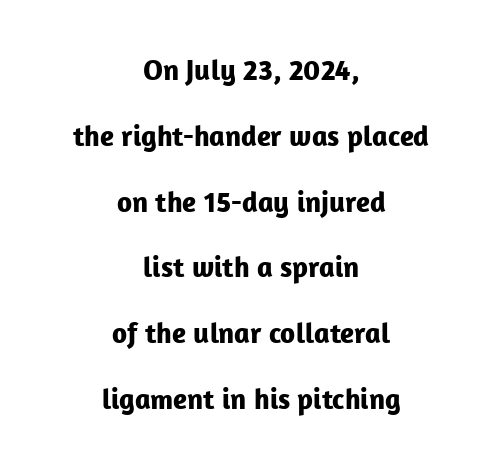
Q: Is the text bold? A: Yes.
Q: Is the text italic (slanted)? A: No, it is upright.
Q: Is the typeface a serif or a sans-serif typeface? A: Sans-serif.
Q: Is the text underlined? A: No.
Q: How is the paragraph aligned? A: Centered.
Q: Is the spacing between letters normal or unusually wide? A: Normal.
Q: Is the spacing between lines tight, normal or loose? A: Loose.
Q: Width (condensed, normal, or wide)? A: Normal.
Q: Stroke contrast? A: Low.
Q: x-height? A: Medium.
Q: Monospaced? A: No.
